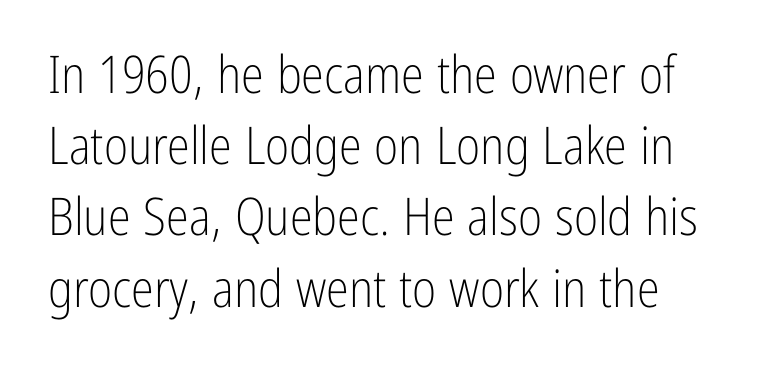
{"serif": "no", "italic": "no", "bold": "no", "weight": "light", "width": "condensed", "stroke_contrast": "low", "x_height": "medium", "monospaced": "no", "underline": "no", "line_spacing": "normal", "line_spacing_ratio": 1.37, "letter_spacing": "normal", "letter_spacing_em": 0.0, "glyph_px": 52}
